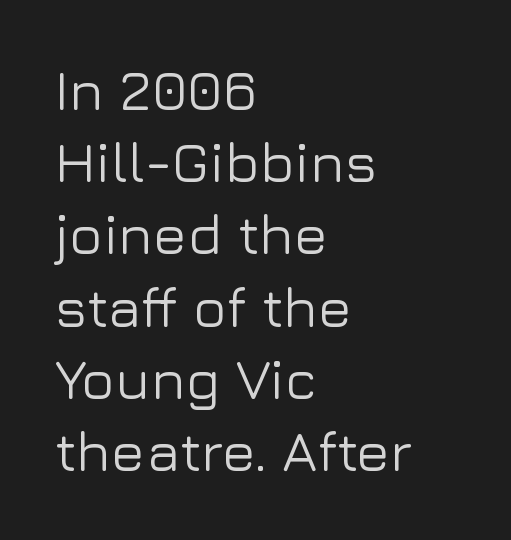
{"serif": "no", "italic": "no", "width": "normal", "stroke_contrast": "low", "x_height": "medium", "monospaced": "no", "underline": "no", "align": "left", "line_spacing": "normal", "line_spacing_ratio": 1.29, "letter_spacing": "normal", "letter_spacing_em": 0.0, "glyph_px": 56}
